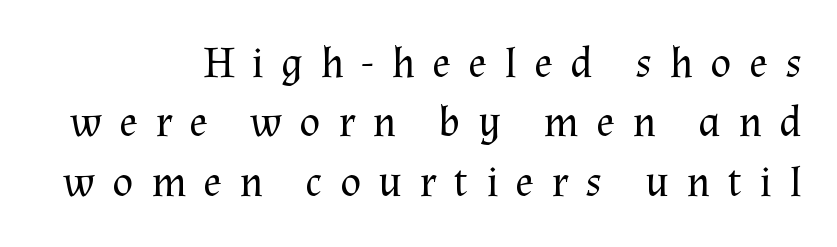
Q: Is the text bold? A: No.
Q: Is the text italic (slanted)? A: No, it is upright.
Q: Is the text underlined? A: No.
Q: How is the paragraph aligned? A: Right-aligned.
Q: Is the spacing between letters normal or unusually wide? A: Unusually wide.
Q: Is the spacing between lines tight, normal or loose? A: Normal.
Q: Width (condensed, normal, or wide)? A: Normal.
Q: Stroke contrast? A: Medium.
Q: x-height? A: Medium.
Q: Monospaced? A: No.
